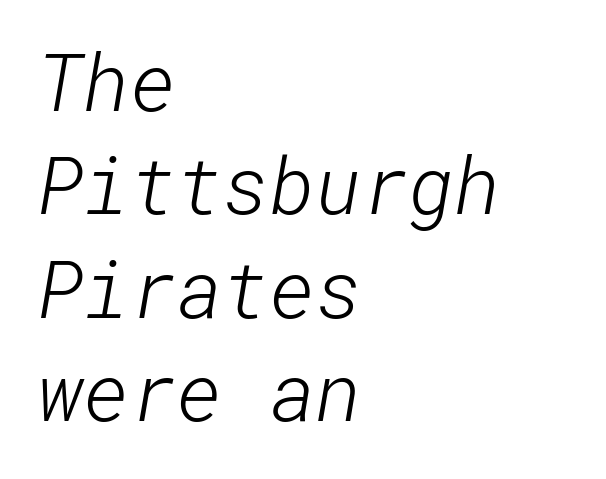
The image shows 79 px light sans-serif type; set left-aligned, normal line spacing (1.31x), normal letter spacing, not underlined; low stroke contrast and a medium x-height.
